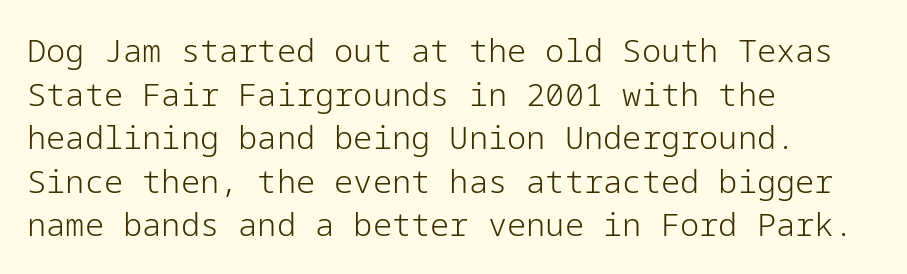
Letters rest on an invisible, unmarked baseline. The typesetter chose a ragged-right arrangement here. The letters sit at their default tracking, neither squeezed nor spread. This sample uses a sans-serif face.
